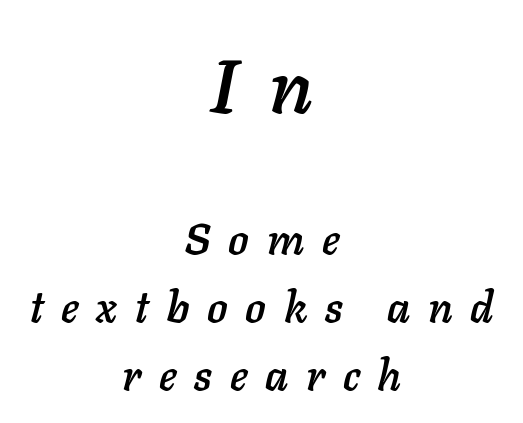
Q: Is the text italic (slanted)? A: Yes, it leans right by about 11 degrees.
Q: Is the text underlined? A: No.
Q: How is the paragraph aligned? A: Centered.
Q: Is the spacing between letters normal or unusually wide? A: Unusually wide.
Q: Is the spacing between lines tight, normal or loose? A: Normal.
Q: Which block of text is set in a larger size, the first (top) or the second (bottom)? A: The first (top) one.
Q: Width (condensed, normal, or wide)? A: Normal.
Q: Stroke contrast? A: Low.
Q: x-height? A: Medium.
Q: Monospaced? A: No.
